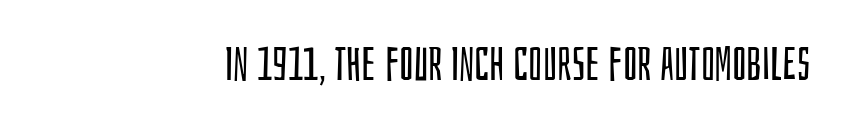
I'd call this a sans setting — the letters go barefoot. The letterforms sit at book weight or below. The rendering uses natural spacing where letterforms have individual widths. Words float on clear page, feet unadorned.
